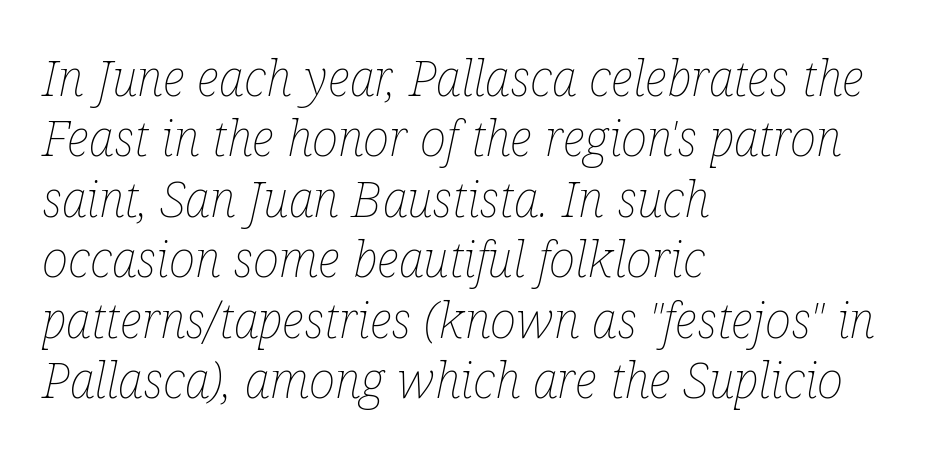
The space beneath each line is pristine and unruled. Weight: regular or lighter. You could not count columns in this text — the font is proportionally spaced. Slanted lettering throughout.
